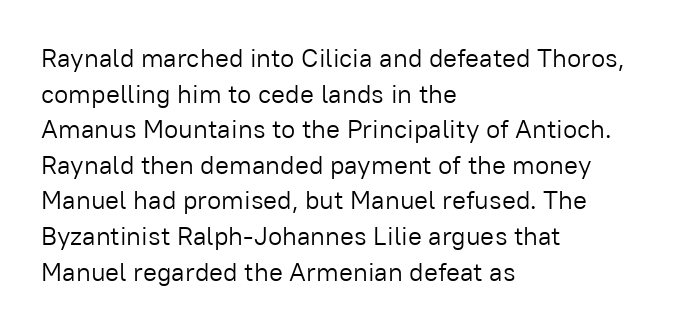
{"italic": "no", "bold": "no", "underline": "no", "align": "left", "line_spacing": "normal", "line_spacing_ratio": 1.37, "letter_spacing": "normal", "letter_spacing_em": 0.0, "glyph_px": 26}
